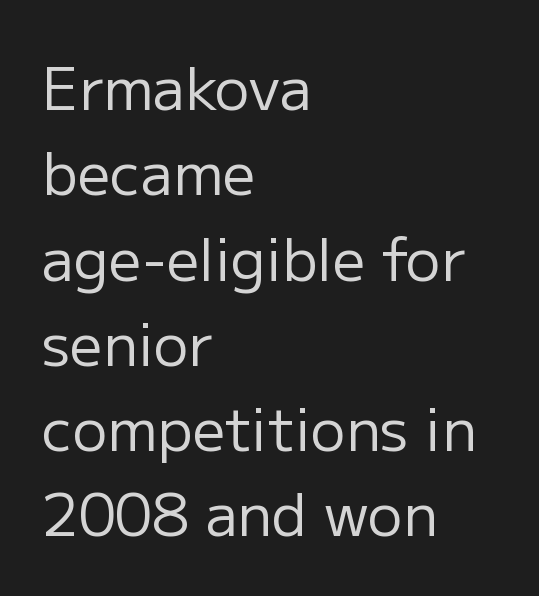
Q: Is the text bold? A: No.
Q: Is the text italic (slanted)? A: No, it is upright.
Q: Is the typeface a serif or a sans-serif typeface? A: Sans-serif.
Q: Is the text underlined? A: No.
Q: How is the paragraph aligned? A: Left-aligned.
Q: Is the spacing between letters normal or unusually wide? A: Normal.
Q: Is the spacing between lines tight, normal or loose? A: Normal.
Q: Width (condensed, normal, or wide)? A: Normal.
Q: Stroke contrast? A: Low.
Q: x-height? A: Medium.
Q: Monospaced? A: No.
